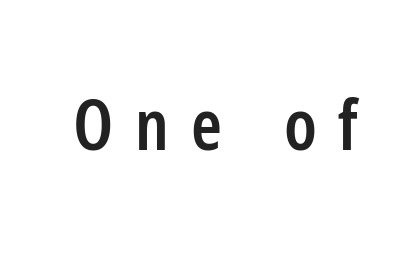
{"serif": "no", "italic": "no", "bold": "semi", "weight": "semibold", "width": "condensed", "stroke_contrast": "low", "x_height": "medium", "monospaced": "no", "underline": "no", "letter_spacing": "wide", "letter_spacing_em": 0.31, "glyph_px": 70}
